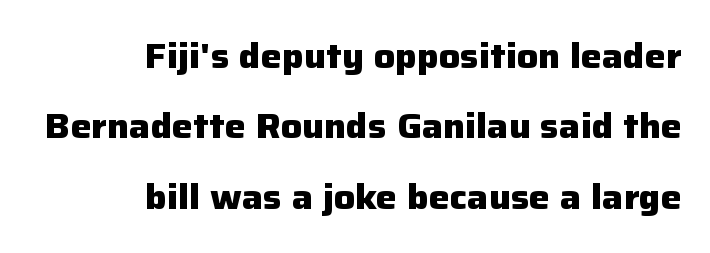
{"serif": "no", "italic": "no", "bold": "yes", "weight": "heavy", "width": "normal", "stroke_contrast": "low", "x_height": "medium", "monospaced": "no", "underline": "no", "align": "right", "line_spacing": "loose", "line_spacing_ratio": 2.01, "letter_spacing": "normal", "letter_spacing_em": 0.0, "glyph_px": 35}
